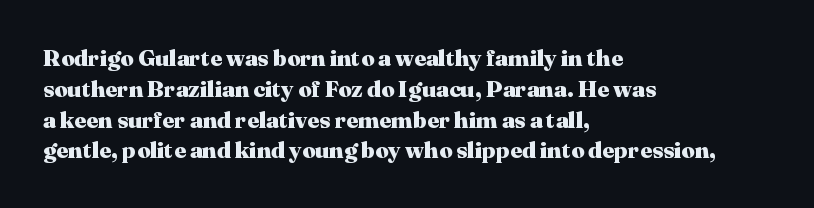
{"italic": "no", "bold": "yes", "underline": "no", "align": "left", "line_spacing": "normal", "line_spacing_ratio": 1.34, "letter_spacing": "normal", "letter_spacing_em": 0.0, "glyph_px": 23}
